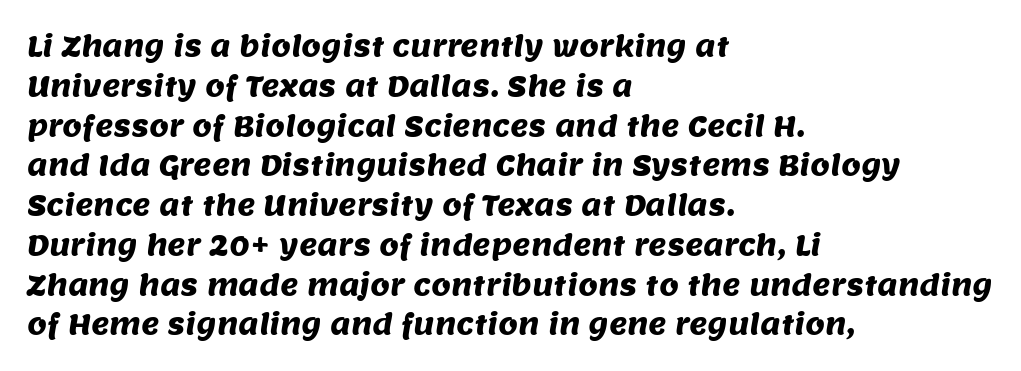
The image shows 28 px sans-serif type; set left-aligned, normal line spacing (1.42x), normal letter spacing, not underlined; medium stroke contrast and a large x-height.
